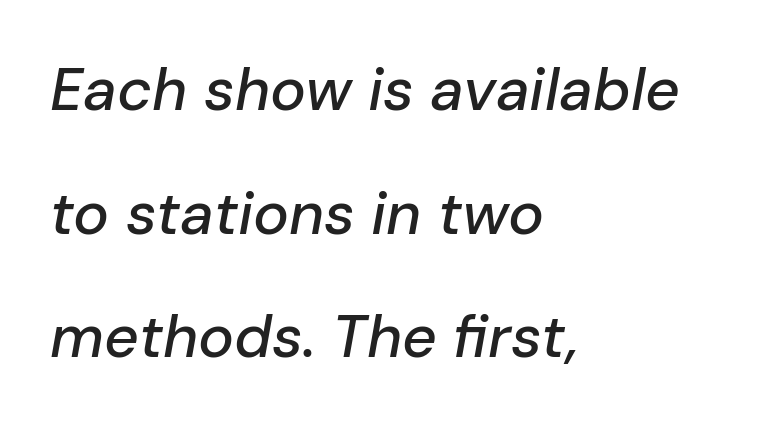
The image shows 60 px text type, italic (leaning right); set left-aligned, loose line spacing (2.06x), normal letter spacing, not underlined; low stroke contrast and a medium x-height.
